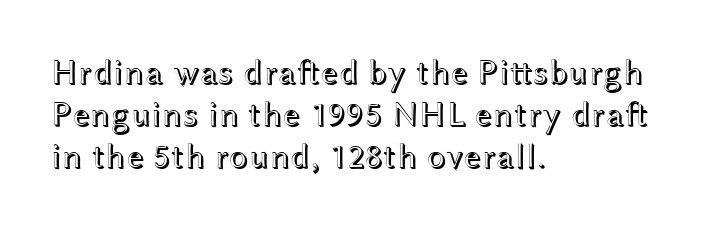
Q: Is the text italic (slanted)? A: No, it is upright.
Q: Is the text underlined? A: No.
Q: How is the paragraph aligned? A: Left-aligned.
Q: Is the spacing between letters normal or unusually wide? A: Normal.
Q: Width (condensed, normal, or wide)? A: Wide.
Q: x-height? A: Medium.
Q: Monospaced? A: No.
